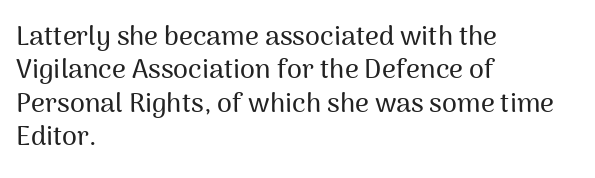
Q: Is the text italic (slanted)? A: No, it is upright.
Q: Is the text underlined? A: No.
Q: How is the paragraph aligned? A: Left-aligned.
Q: Is the spacing between letters normal or unusually wide? A: Normal.
